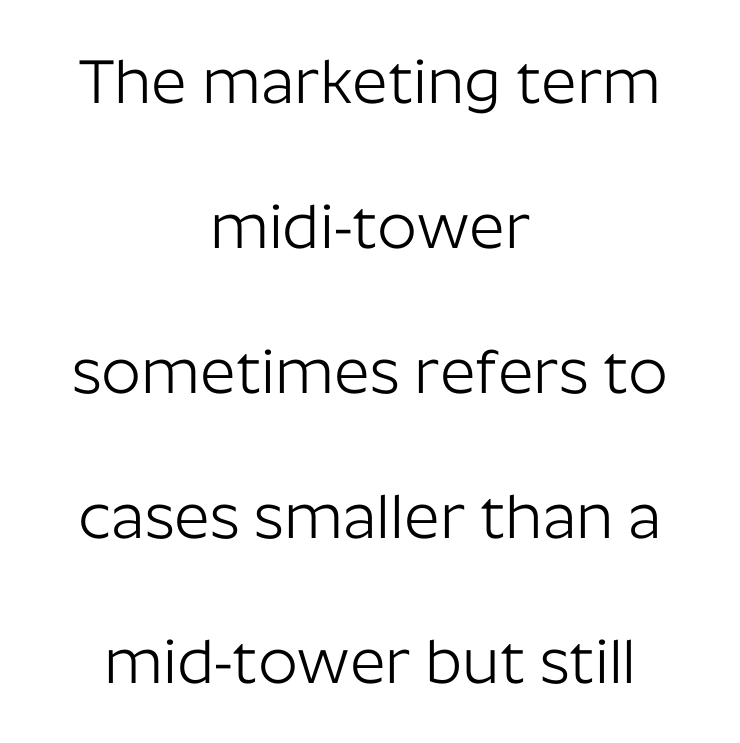
{"serif": "no", "italic": "no", "bold": "no", "weight": "light", "width": "normal", "stroke_contrast": "low", "x_height": "medium", "monospaced": "no", "underline": "no", "align": "center", "line_spacing": "loose", "line_spacing_ratio": 2.34, "letter_spacing": "normal", "letter_spacing_em": 0.0, "glyph_px": 62}
